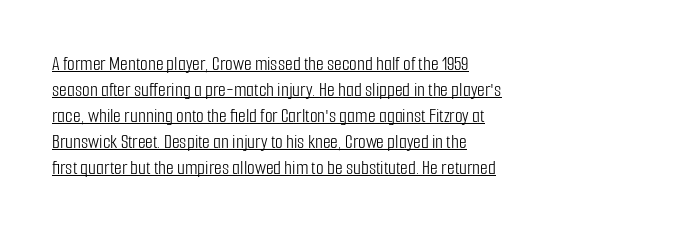
Q: Is the text bold? A: No.
Q: Is the text italic (slanted)? A: No, it is upright.
Q: Is the text underlined? A: Yes.
Q: How is the paragraph aligned? A: Left-aligned.
Q: Is the spacing between letters normal or unusually wide? A: Normal.
Q: Is the spacing between lines tight, normal or loose? A: Normal.
